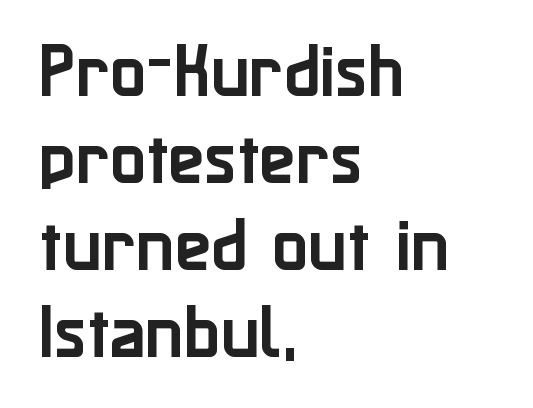
This sample is left-justified, so line endings fall wherever the words run out. Regular leading. Type without underlining. Letter spacing: default. Italic? Not at all — the glyphs are vertical. This rendering employs a face without finishing strokes, i.e., a sans-serif.
